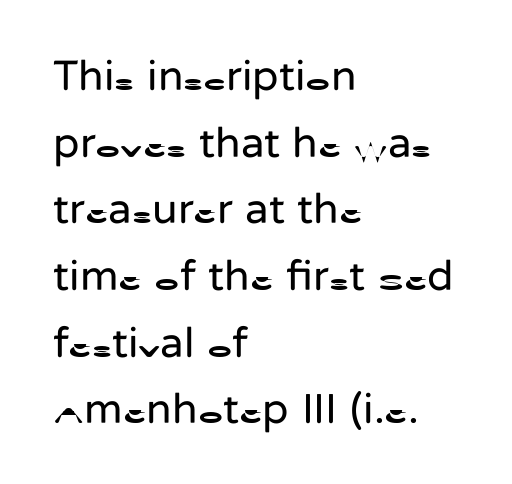
The image shows 43 px regular-weight sans-serif type, upright; set left-aligned, normal line spacing (1.55x), normal letter spacing, not underlined; low stroke contrast and a medium x-height.
